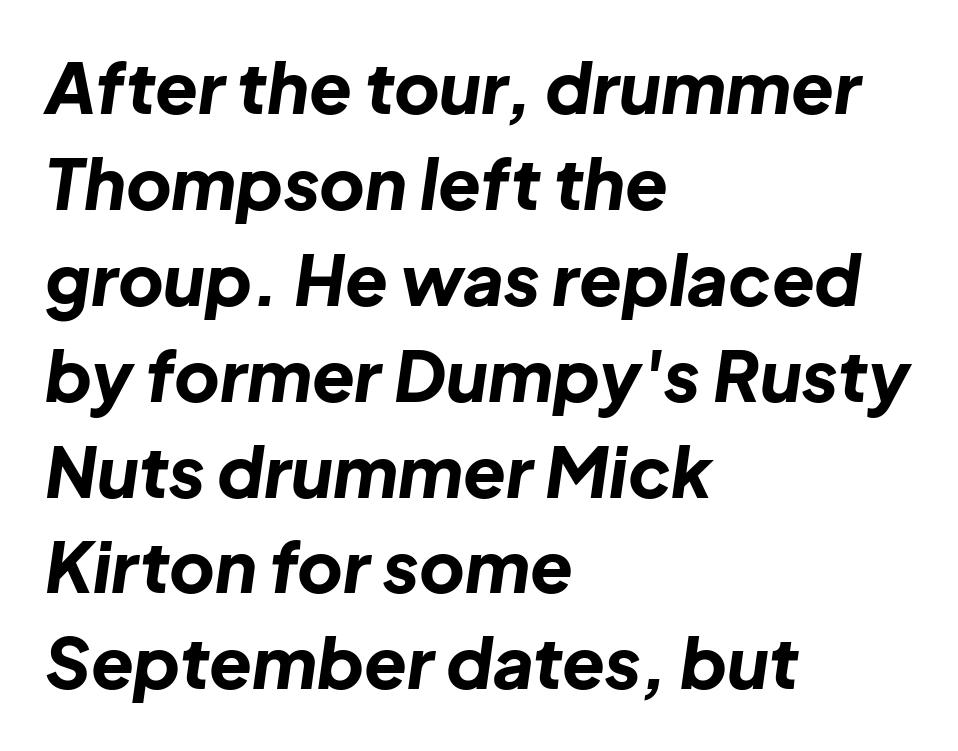
Strong, thick strokes mark this as bold type. Words float on clear page, feet unadorned. Between one letter and the next there's only the usual sliver of space. You can tell it's italic because the verticals aren't actually vertical. The leading is moderate, giving the passage an even texture.
